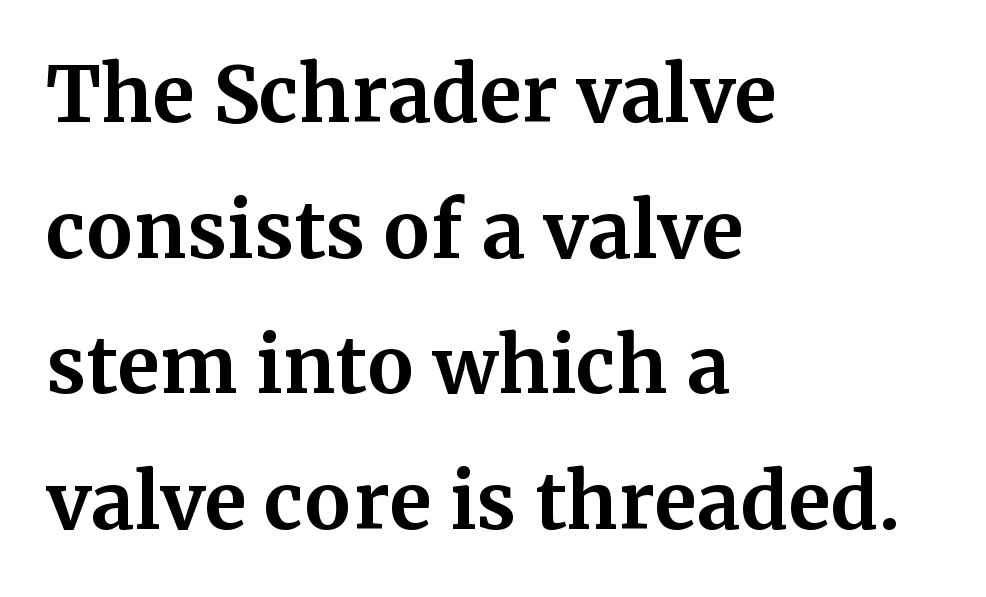
Q: Is the text bold? A: Yes.
Q: Is the text italic (slanted)? A: No, it is upright.
Q: Is the typeface a serif or a sans-serif typeface? A: Serif.
Q: Is the text underlined? A: No.
Q: How is the paragraph aligned? A: Left-aligned.
Q: Is the spacing between letters normal or unusually wide? A: Normal.
Q: Width (condensed, normal, or wide)? A: Normal.
Q: Stroke contrast? A: Medium.
Q: x-height? A: Medium.
Q: Monospaced? A: No.
